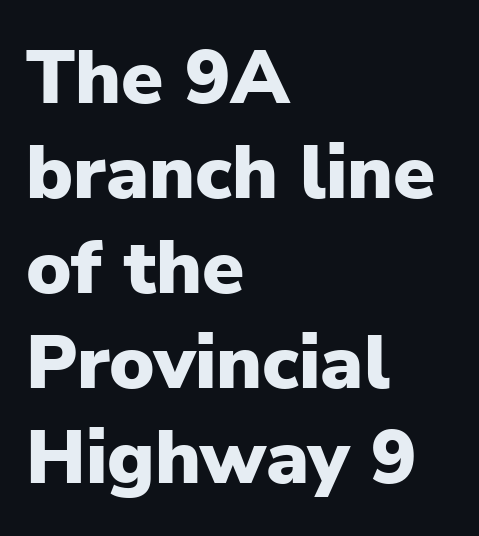
Q: Is the text bold? A: Yes.
Q: Is the text italic (slanted)? A: No, it is upright.
Q: Is the typeface a serif or a sans-serif typeface? A: Sans-serif.
Q: Is the text underlined? A: No.
Q: How is the paragraph aligned? A: Left-aligned.
Q: Is the spacing between letters normal or unusually wide? A: Normal.
Q: Is the spacing between lines tight, normal or loose? A: Normal.
Q: Width (condensed, normal, or wide)? A: Normal.
Q: Stroke contrast? A: Low.
Q: x-height? A: Medium.
Q: Monospaced? A: No.
